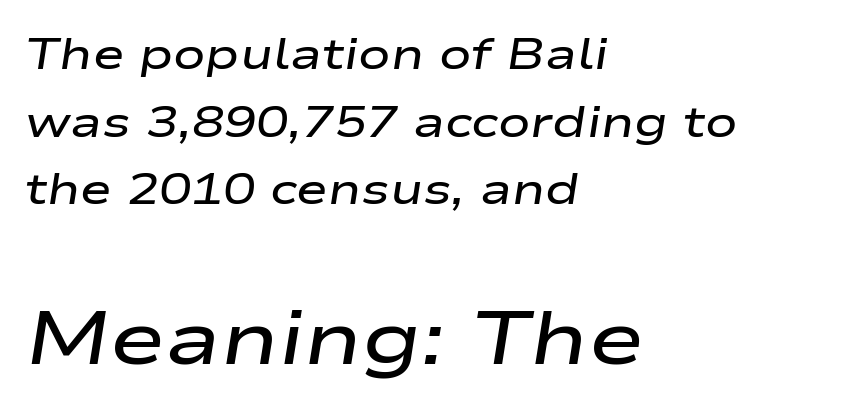
{"italic": "yes", "lean": "right", "slant_degrees": 9, "bold": "semi", "weight": "semibold", "width": "wide", "stroke_contrast": "low", "x_height": "medium", "monospaced": "no", "underline": "no", "align": "left", "line_spacing": "normal", "line_spacing_ratio": 1.57, "letter_spacing": "normal", "letter_spacing_em": 0.0, "larger_block": "second", "size_ratio": 1.74, "glyph_px": 75}
